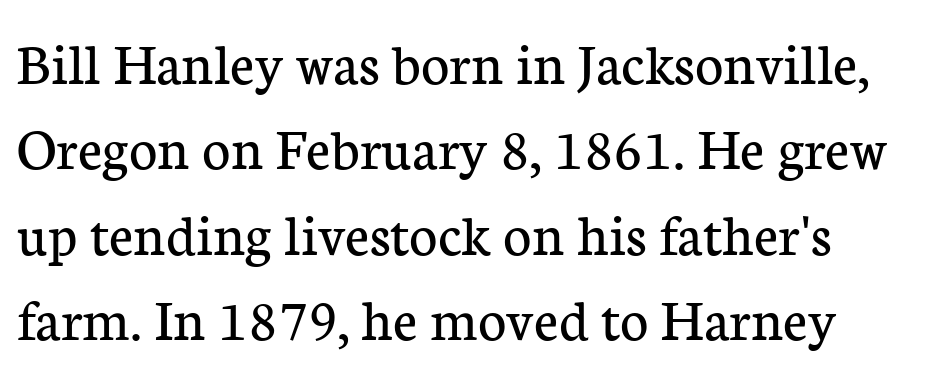
Q: Is the text bold? A: No.
Q: Is the text italic (slanted)? A: No, it is upright.
Q: Is the typeface a serif or a sans-serif typeface? A: Serif.
Q: Is the text underlined? A: No.
Q: Is the spacing between letters normal or unusually wide? A: Normal.
Q: Is the spacing between lines tight, normal or loose? A: Normal.
Q: Width (condensed, normal, or wide)? A: Normal.
Q: Stroke contrast? A: Low.
Q: x-height? A: Medium.
Q: Monospaced? A: No.
